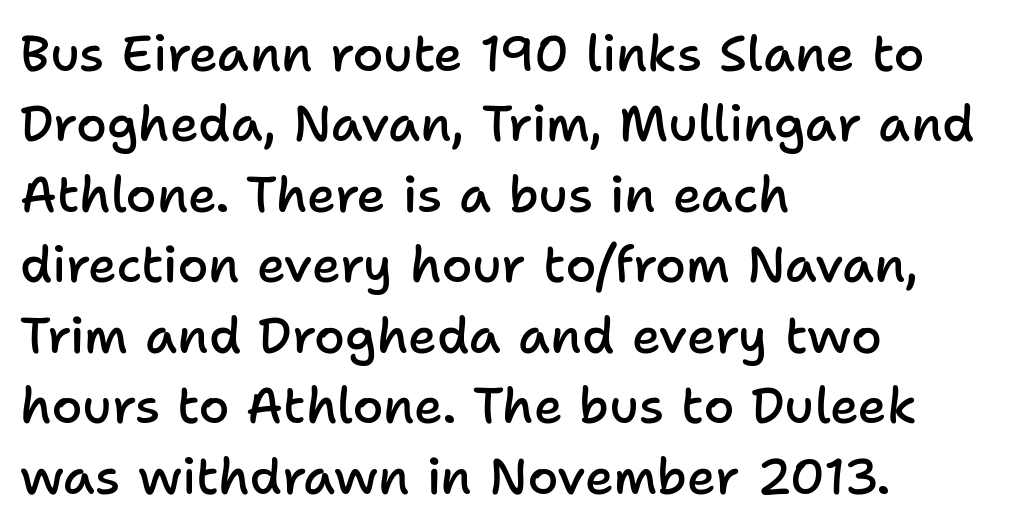
The image shows 50 px semibold sans-serif type, upright; set left-aligned, normal line spacing (1.41x), normal letter spacing, not underlined; low stroke contrast and a medium x-height.
